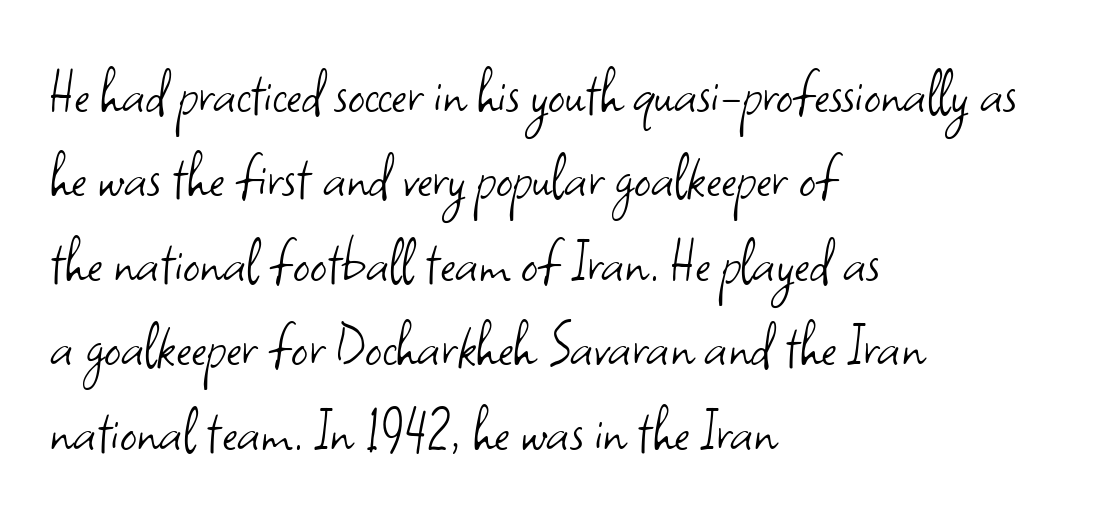
The image shows 66 px light sans-serif type; set left-aligned, normal line spacing (1.28x), normal letter spacing, not underlined; low stroke contrast and a small x-height.
